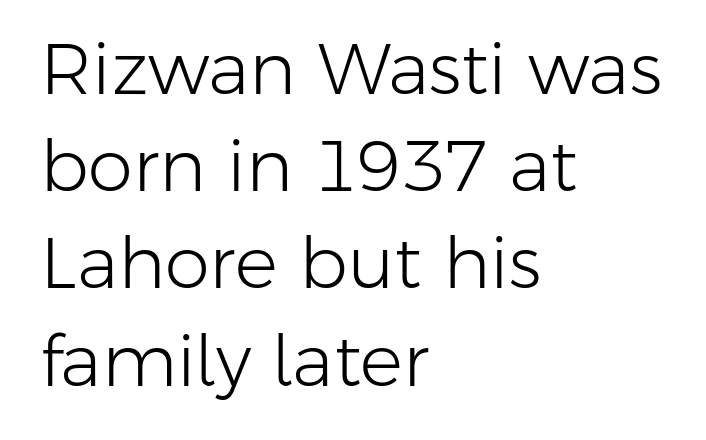
Q: Is the text bold? A: No.
Q: Is the text italic (slanted)? A: No, it is upright.
Q: Is the typeface a serif or a sans-serif typeface? A: Sans-serif.
Q: Is the text underlined? A: No.
Q: How is the paragraph aligned? A: Left-aligned.
Q: Is the spacing between letters normal or unusually wide? A: Normal.
Q: Is the spacing between lines tight, normal or loose? A: Normal.
Q: Width (condensed, normal, or wide)? A: Normal.
Q: Stroke contrast? A: Low.
Q: x-height? A: Medium.
Q: Monospaced? A: No.
